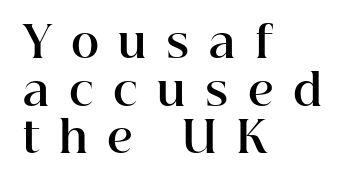
Q: Is the text bold? A: Yes.
Q: Is the text italic (slanted)? A: No, it is upright.
Q: Is the typeface a serif or a sans-serif typeface? A: Serif.
Q: Is the text underlined? A: No.
Q: How is the paragraph aligned? A: Left-aligned.
Q: Is the spacing between letters normal or unusually wide? A: Unusually wide.
Q: Is the spacing between lines tight, normal or loose? A: Tight.
Q: Width (condensed, normal, or wide)? A: Normal.
Q: Stroke contrast? A: High.
Q: x-height? A: Medium.
Q: Monospaced? A: No.
